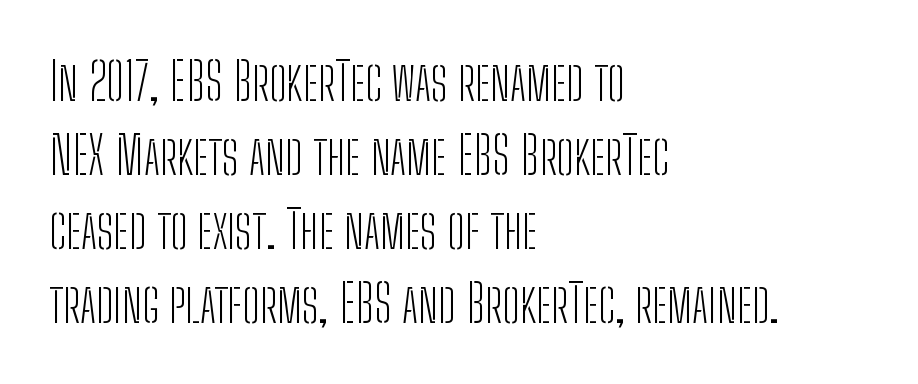
{"serif": "no", "italic": "no", "bold": "no", "weight": "light", "width": "condensed", "stroke_contrast": "low", "x_height": "medium", "monospaced": "no", "underline": "no", "align": "left", "line_spacing": "normal", "line_spacing_ratio": 1.42, "letter_spacing": "normal", "letter_spacing_em": 0.0, "glyph_px": 52}
